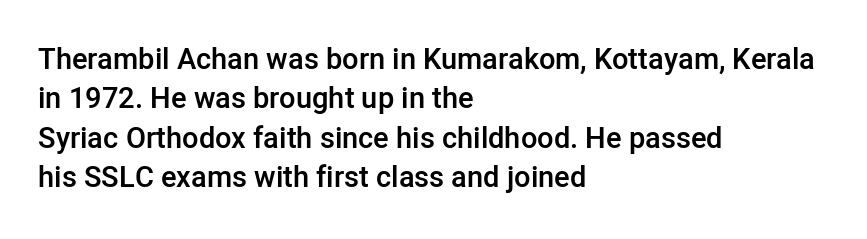
The setting favours the left margin, as ordinary paragraphs usually do. Reading down the column, the eye jumps a familiar distance to each next line. Regarding serifs, this sample does without them. This rendering features lettering with no underline. Heft: intermediate — a semibold.
